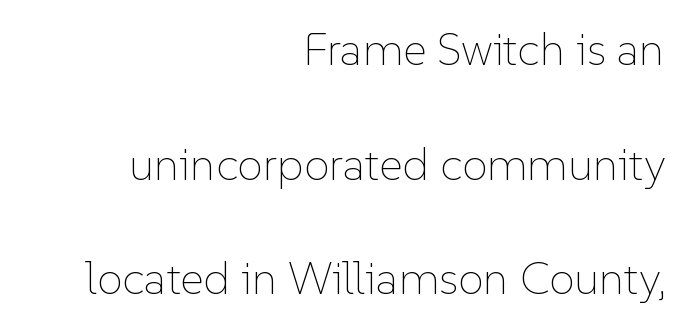
{"italic": "no", "bold": "no", "weight": "thin", "width": "normal", "stroke_contrast": "low", "x_height": "medium", "monospaced": "no", "underline": "no", "align": "right", "line_spacing": "loose", "line_spacing_ratio": 2.49, "letter_spacing": "normal", "letter_spacing_em": 0.0, "glyph_px": 46}
